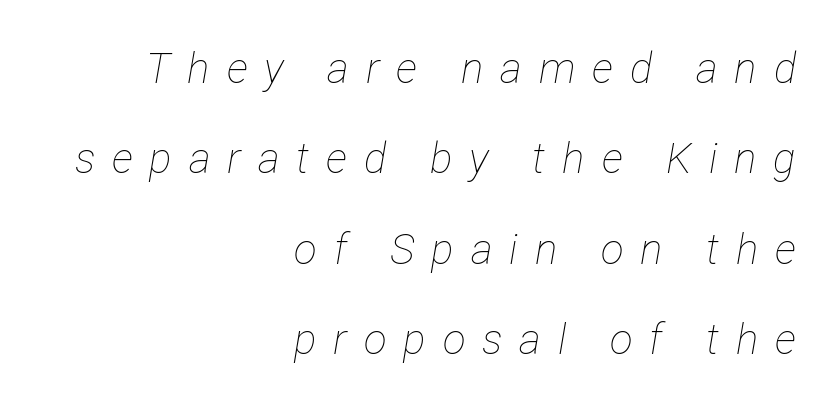
The image shows 42 px thin, condensed type, italic (leaning right); set right-aligned, loose line spacing (2.15x), unusually wide letter spacing (+0.4 em), not underlined; low stroke contrast and a medium x-height.
